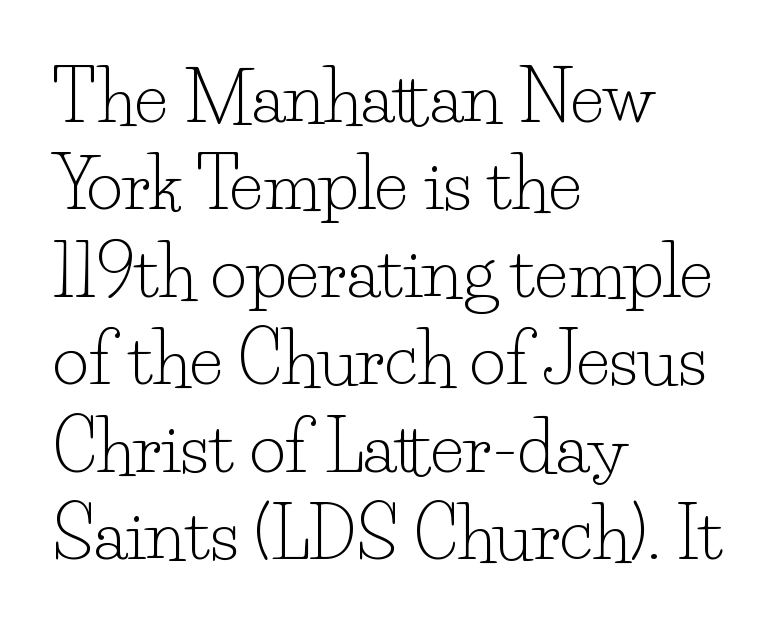
{"serif": "yes", "italic": "no", "bold": "no", "weight": "light", "width": "normal", "stroke_contrast": "low", "x_height": "small", "monospaced": "no", "underline": "no", "align": "left", "line_spacing": "normal", "line_spacing_ratio": 1.25, "letter_spacing": "normal", "letter_spacing_em": 0.0, "glyph_px": 70}
